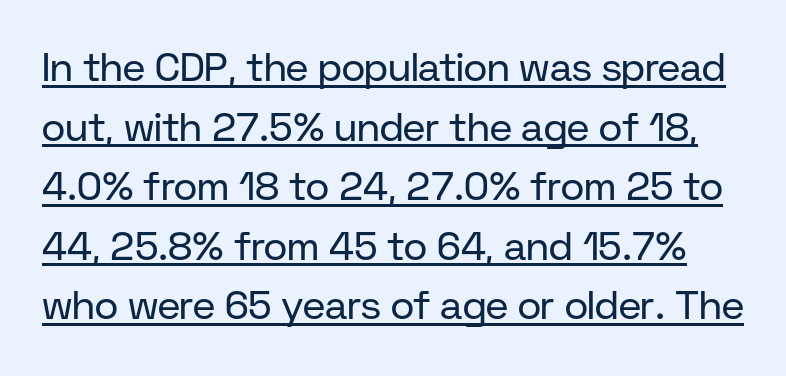
The image shows 40 px regular-weight sans-serif type, upright; set normal line spacing (1.49x), normal letter spacing, underlined; low stroke contrast and a medium x-height.
